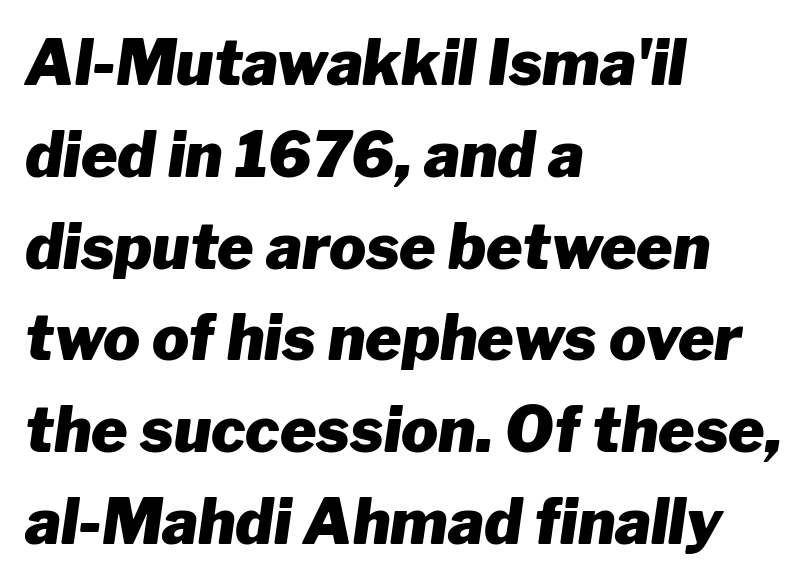
This rendering features lettering with no underline. Emphasis-style slanted type is in use. The passage shown is typed in a proportional face where columns would drift. The setting favours the left margin, as ordinary paragraphs usually do. In terms of letterspacing, this is plain default setting.
